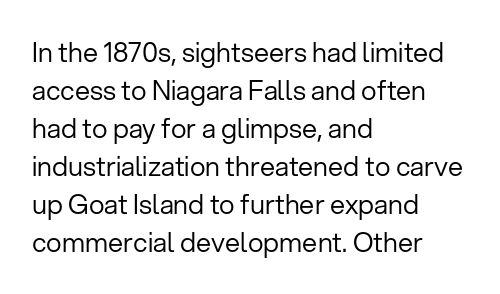
{"italic": "no", "bold": "no", "underline": "no", "align": "left", "line_spacing": "normal", "line_spacing_ratio": 1.41, "letter_spacing": "normal", "letter_spacing_em": 0.0, "glyph_px": 27}
